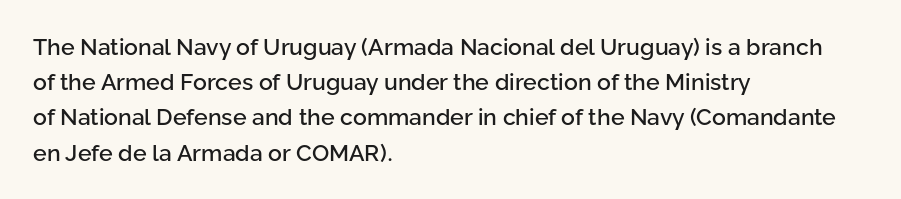
The image shows 23 px text type, upright; set left-aligned, normal line spacing (1.53x), normal letter spacing, not underlined.
